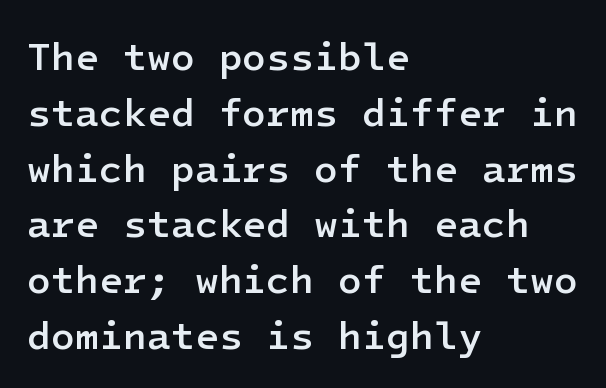
Q: Is the text bold? A: Semi-bold.
Q: Is the text italic (slanted)? A: No, it is upright.
Q: Is the typeface a serif or a sans-serif typeface? A: Sans-serif.
Q: Is the text underlined? A: No.
Q: How is the paragraph aligned? A: Left-aligned.
Q: Is the spacing between letters normal or unusually wide? A: Normal.
Q: Is the spacing between lines tight, normal or loose? A: Normal.
Q: Width (condensed, normal, or wide)? A: Normal.
Q: Stroke contrast? A: Low.
Q: x-height? A: Medium.
